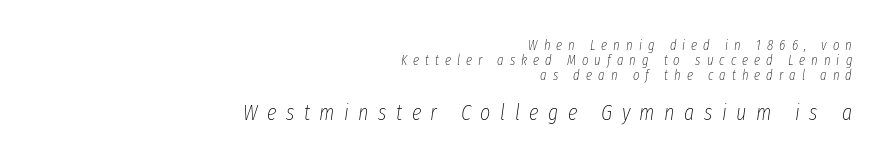
Q: Is the text bold? A: No.
Q: Is the text italic (slanted)? A: Yes, it leans right by about 8 degrees.
Q: Is the text underlined? A: No.
Q: How is the paragraph aligned? A: Right-aligned.
Q: Is the spacing between letters normal or unusually wide? A: Unusually wide.
Q: Is the spacing between lines tight, normal or loose? A: Tight.
Q: Which block of text is set in a larger size, the first (top) or the second (bottom)? A: The second (bottom) one.
